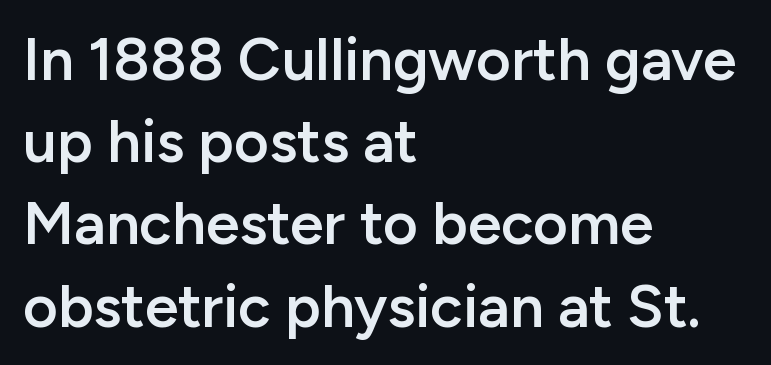
The image shows 60 px semibold sans-serif type, upright; set left-aligned, normal line spacing (1.37x), normal letter spacing, not underlined; low stroke contrast and a medium x-height.
